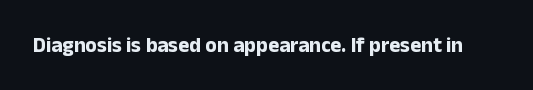
{"italic": "no", "bold": "yes", "underline": "no", "letter_spacing": "normal", "letter_spacing_em": 0.0, "glyph_px": 21}
